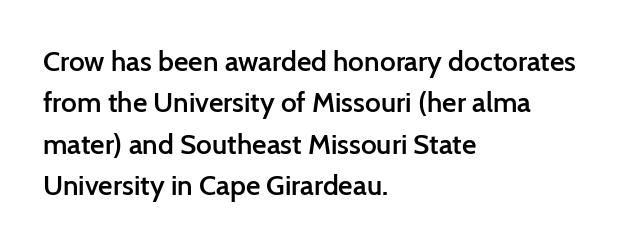
{"serif": "no", "italic": "no", "bold": "semi", "weight": "semibold", "width": "normal", "stroke_contrast": "low", "x_height": "medium", "monospaced": "no", "underline": "no", "align": "left", "line_spacing": "normal", "line_spacing_ratio": 1.48, "letter_spacing": "normal", "letter_spacing_em": 0.0, "glyph_px": 28}
